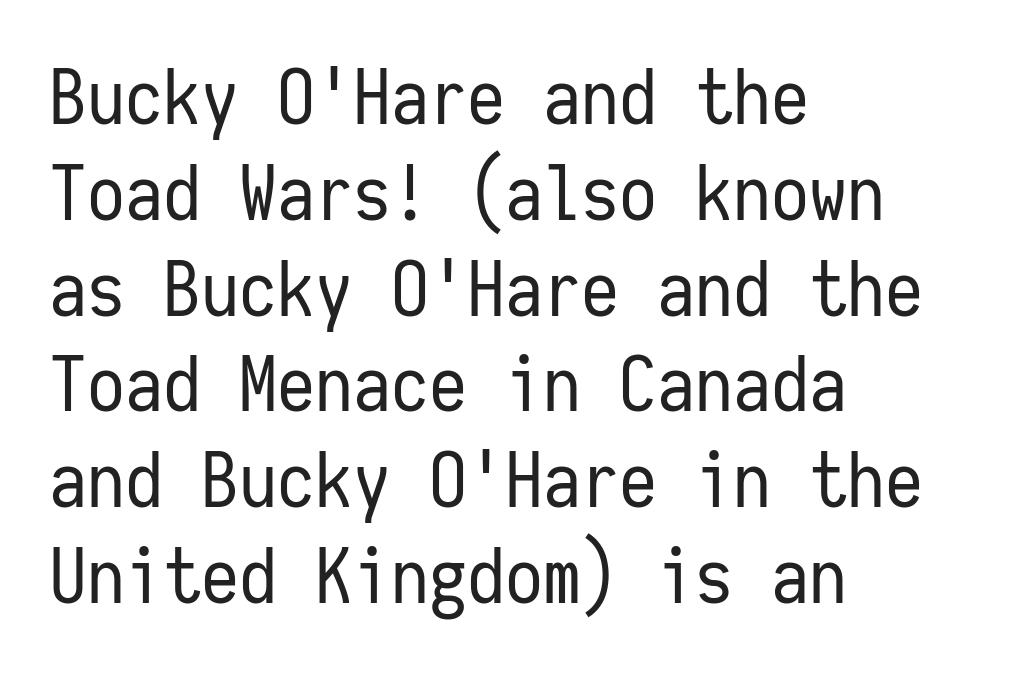
The image shows 76 px regular-weight, condensed sans-serif type, upright, monospaced; set left-aligned, normal line spacing (1.26x), normal letter spacing, not underlined; low stroke contrast and a medium x-height.
